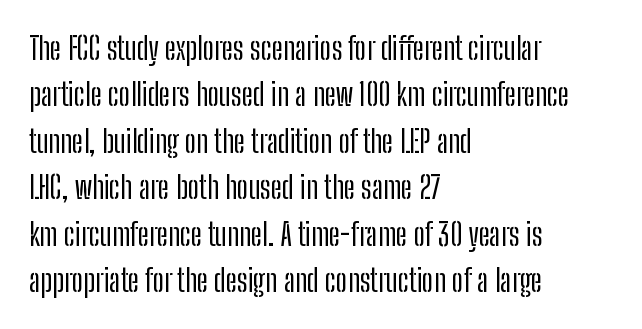
{"serif": "no", "italic": "no", "width": "condensed", "stroke_contrast": "low", "x_height": "medium", "monospaced": "no", "underline": "no", "align": "left", "line_spacing": "normal", "line_spacing_ratio": 1.5, "letter_spacing": "normal", "letter_spacing_em": 0.0, "glyph_px": 31}
